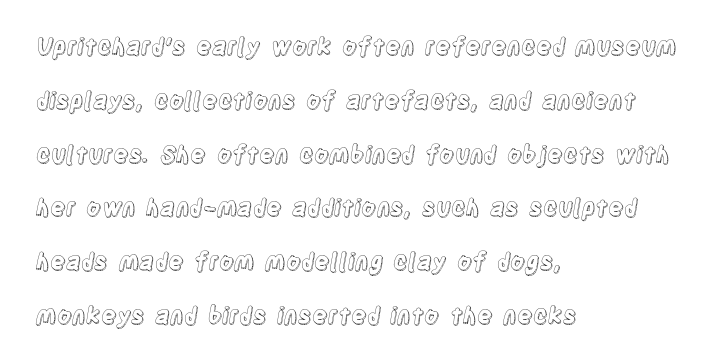
{"underline": "no", "align": "left", "line_spacing": "loose", "line_spacing_ratio": 2.34, "letter_spacing": "normal", "letter_spacing_em": 0.0, "glyph_px": 23}
